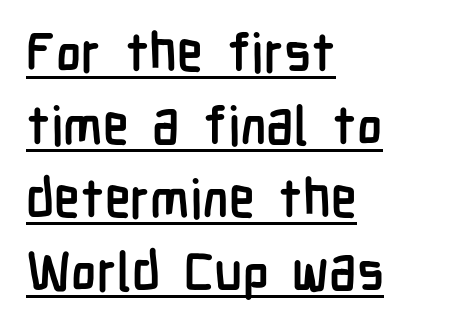
The image shows 53 px semibold, condensed sans-serif type, upright; set left-aligned, normal line spacing (1.38x), normal letter spacing, underlined; low stroke contrast and a medium x-height.
